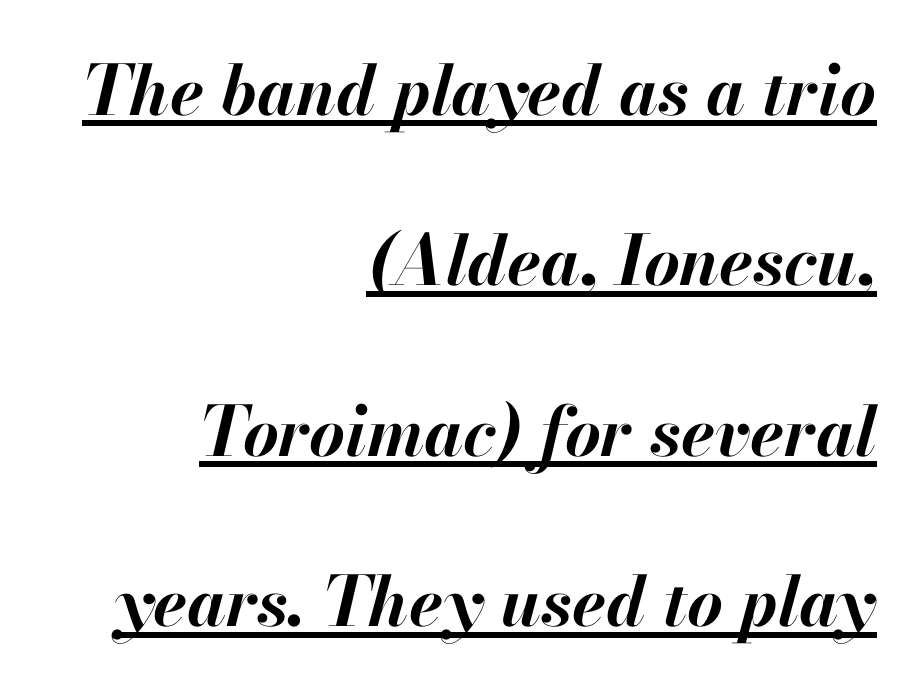
Honestly, the rows look like they've been pulled way apart. Horizontally, the lines are justified to the trailing edge only. This sample uses an oblique cut, with every glyph tilted off the vertical. The font is running at its bold setting. A typesetter would call this proportional, since set widths differ per character.
